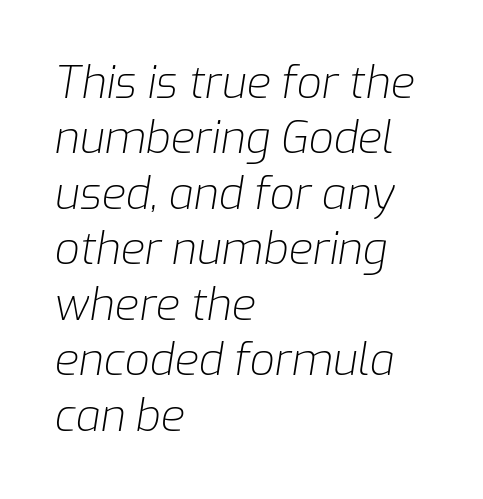
The image shows 44 px light type, italic (leaning right); set left-aligned, normal line spacing (1.26x), normal letter spacing, not underlined; low stroke contrast and a medium x-height.
